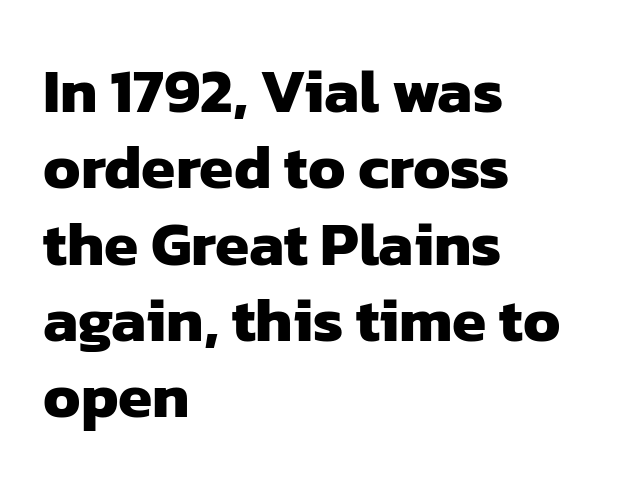
Q: Is the text bold? A: Yes.
Q: Is the typeface a serif or a sans-serif typeface? A: Sans-serif.
Q: Is the text underlined? A: No.
Q: How is the paragraph aligned? A: Left-aligned.
Q: Is the spacing between letters normal or unusually wide? A: Normal.
Q: Width (condensed, normal, or wide)? A: Normal.
Q: Stroke contrast? A: Low.
Q: x-height? A: Medium.
Q: Monospaced? A: No.
